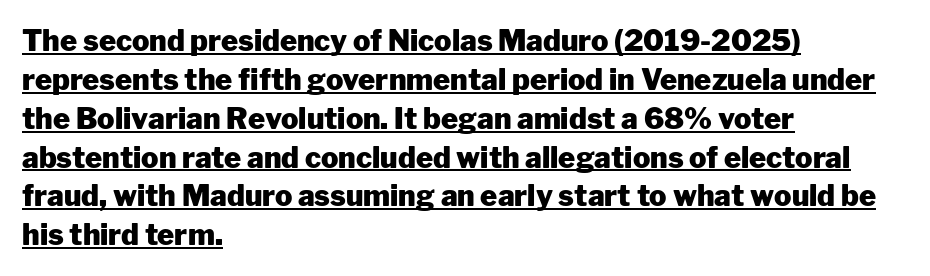
{"serif": "no", "italic": "no", "bold": "yes", "weight": "heavy", "width": "normal", "stroke_contrast": "low", "x_height": "medium", "monospaced": "no", "underline": "yes", "align": "left", "line_spacing": "normal", "line_spacing_ratio": 1.34, "letter_spacing": "normal", "letter_spacing_em": 0.0, "glyph_px": 29}
